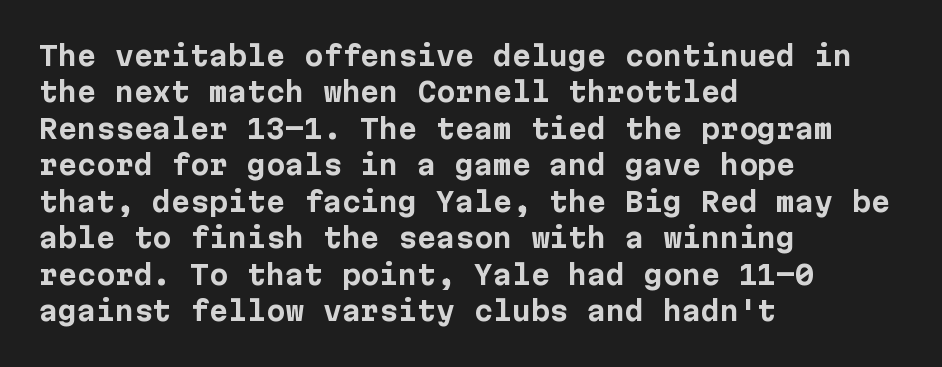
Q: Is the text bold? A: Yes.
Q: Is the text italic (slanted)? A: No, it is upright.
Q: Is the text underlined? A: No.
Q: How is the paragraph aligned? A: Left-aligned.
Q: Is the spacing between letters normal or unusually wide? A: Normal.
Q: Is the spacing between lines tight, normal or loose? A: Normal.
